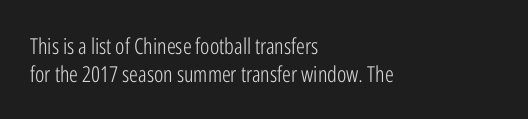
No extra ink here — the face is not bold. Students, observe: this is what conventionally led text looks like. Visually the block forms a straight wall on the left and a jagged coastline on the right. Clear beneath every line of the passage.
